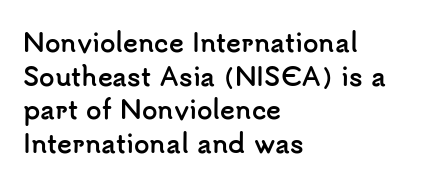
The image shows 25 px bold type, upright; set left-aligned, normal line spacing (1.35x), normal letter spacing, not underlined.
